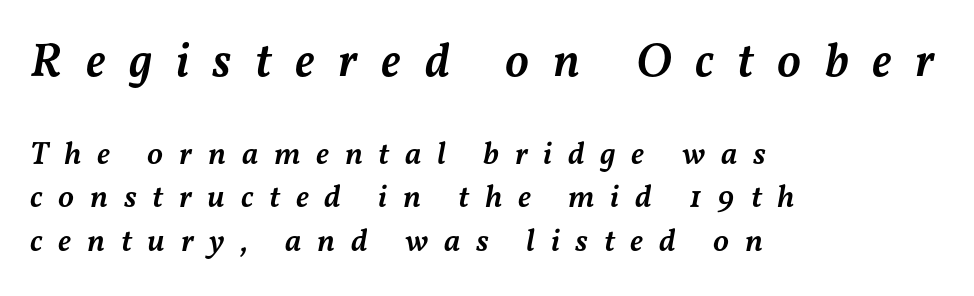
The image shows 48 px semibold type, italic (leaning right); set left-aligned, normal line spacing (1.35x), unusually wide letter spacing (+0.49 em), not underlined; the first (top) block is 1.5x larger; medium stroke contrast and a medium x-height.
